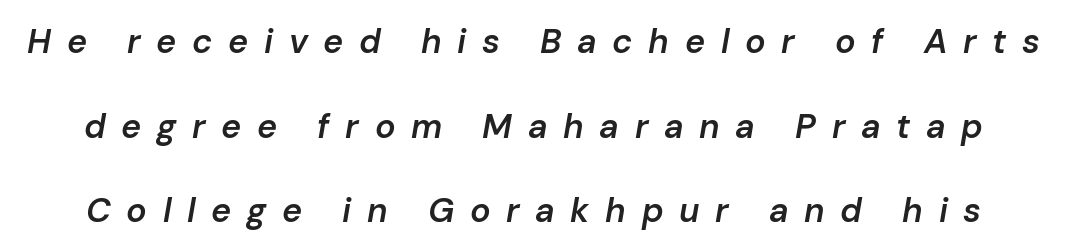
Character widths vary here, with narrow letters taking less room than wide ones. Is the letter spacing exaggerated? Yes — the characters are pushed far apart. The gap between lines stays unmarked. Is the type slanted? Yes — the strokes lean at a clear angle. Weight: semibold (demi).
